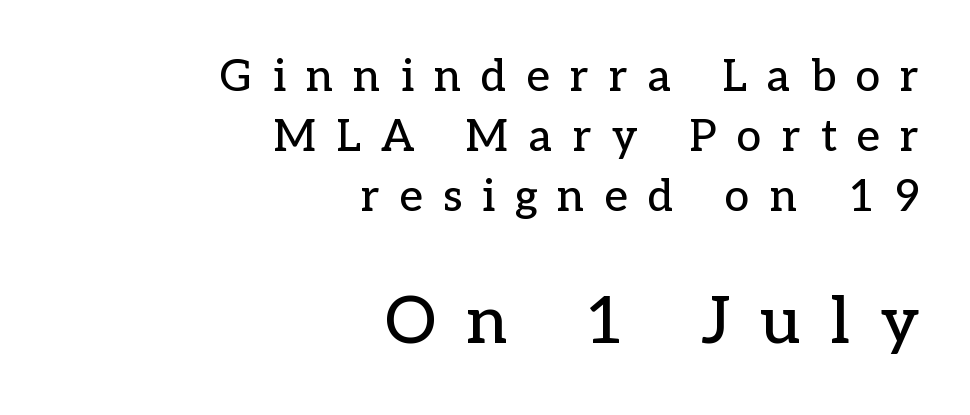
The image shows 66 px serif type, upright; set right-aligned, normal line spacing (1.36x), unusually wide letter spacing (+0.46 em), not underlined; the second (bottom) block is 1.5x larger; low stroke contrast and a medium x-height.
